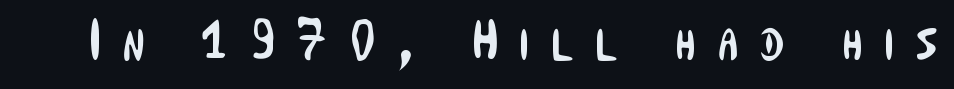
The zone under the glyphs is completely vacant. The face used here is rendered with a markedly widened letterfit. The designer went with a sans here, leaving each stem footless. The face used here is proportionally spaced, like ordinary book or web type.
